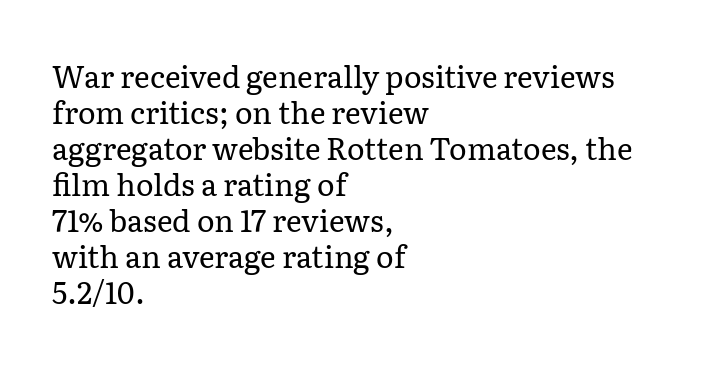
The image shows 30 px regular-weight serif type, upright; set left-aligned, line spacing 1.2x, normal letter spacing, not underlined; low stroke contrast and a medium x-height.
